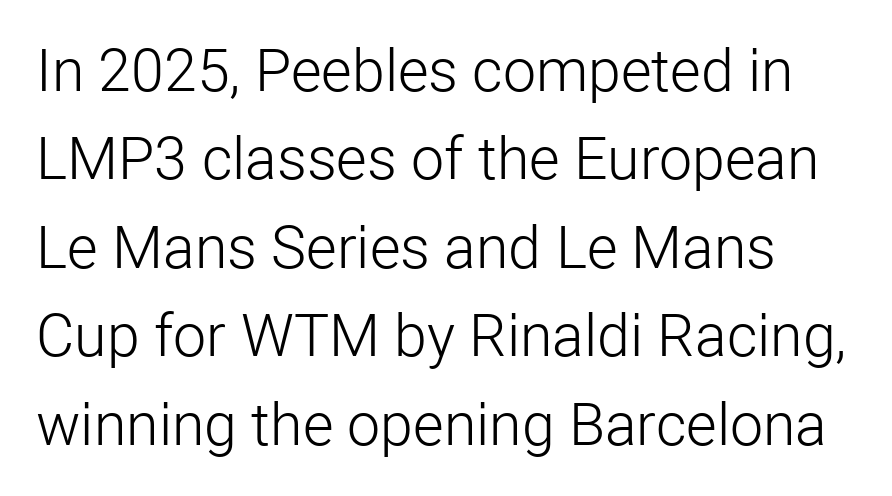
The image shows 59 px light sans-serif type, upright; set normal line spacing (1.5x), normal letter spacing, not underlined; low stroke contrast and a medium x-height.
